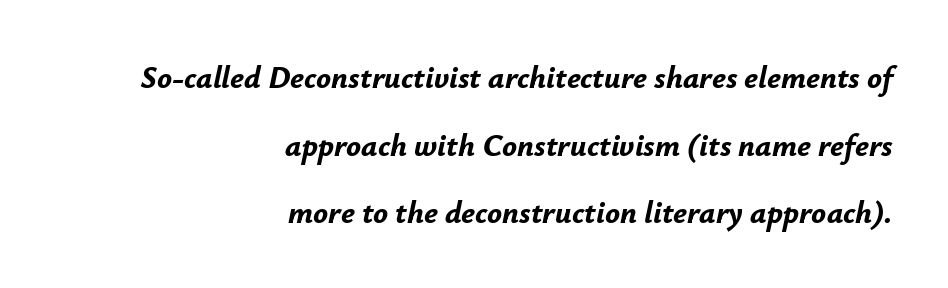
{"italic": "yes", "lean": "right", "slant_degrees": 12, "bold": "yes", "weight": "bold", "width": "normal", "stroke_contrast": "low", "x_height": "small", "monospaced": "no", "underline": "no", "align": "right", "line_spacing": "loose", "line_spacing_ratio": 2.18, "letter_spacing": "normal", "letter_spacing_em": 0.0, "glyph_px": 31}
